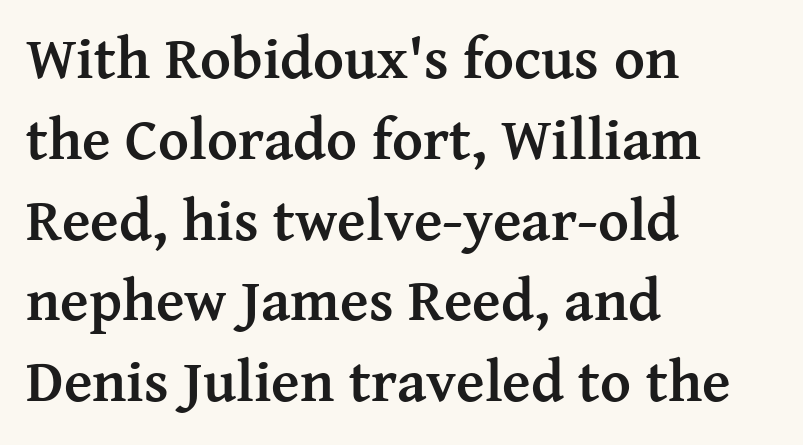
The image shows 59 px semibold serif type, upright; set left-aligned, normal line spacing (1.37x), normal letter spacing, not underlined; medium stroke contrast and a medium x-height.
